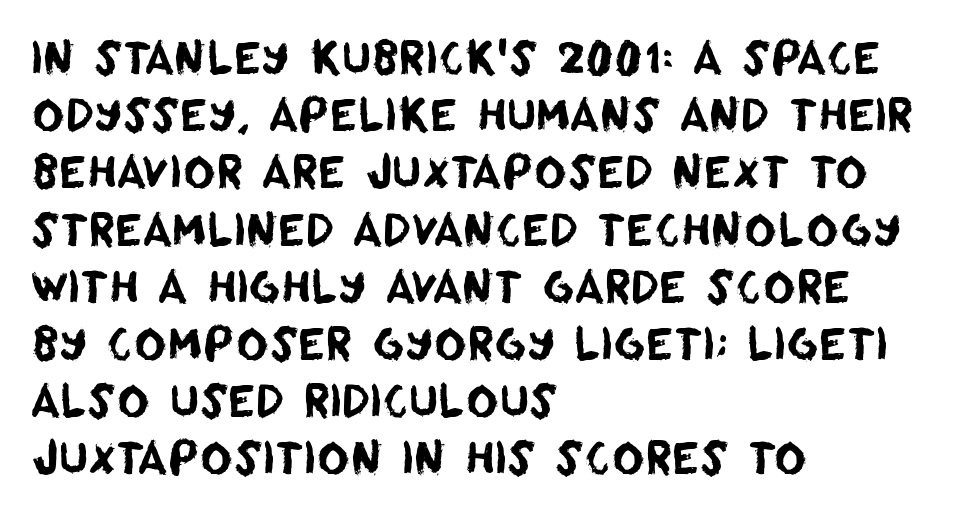
The image shows 44 px sans-serif type; set left-aligned, normal line spacing (1.3x), normal letter spacing, not underlined; low stroke contrast and a large x-height.
